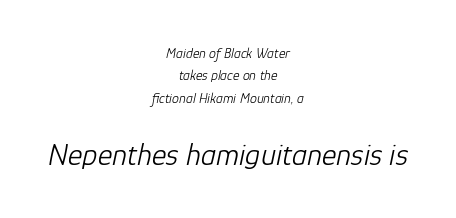
{"italic": "yes", "lean": "right", "slant_degrees": 12, "bold": "no", "weight": "light", "width": "normal", "stroke_contrast": "low", "x_height": "medium", "monospaced": "no", "underline": "no", "align": "center", "line_spacing": "normal", "line_spacing_ratio": 1.6, "letter_spacing": "normal", "letter_spacing_em": 0.0, "larger_block": "second", "size_ratio": 2.21, "glyph_px": 31}
